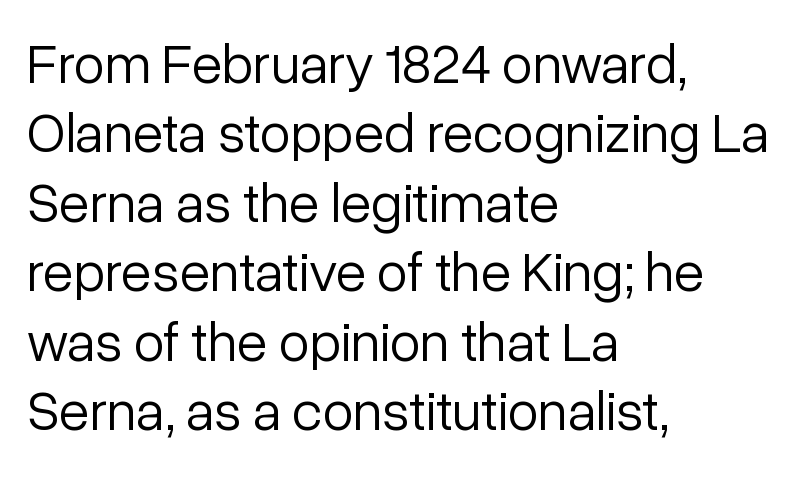
Q: Is the text bold? A: No.
Q: Is the text italic (slanted)? A: No, it is upright.
Q: Is the typeface a serif or a sans-serif typeface? A: Sans-serif.
Q: Is the text underlined? A: No.
Q: How is the paragraph aligned? A: Left-aligned.
Q: Is the spacing between letters normal or unusually wide? A: Normal.
Q: Width (condensed, normal, or wide)? A: Normal.
Q: Stroke contrast? A: Low.
Q: x-height? A: Medium.
Q: Monospaced? A: No.
